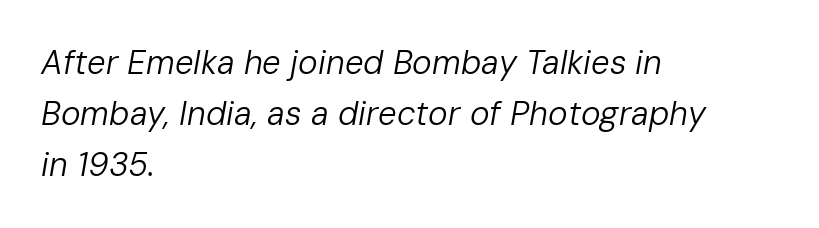
{"italic": "yes", "lean": "right", "slant_degrees": 10, "bold": "no", "weight": "regular", "width": "normal", "stroke_contrast": "low", "x_height": "medium", "monospaced": "no", "underline": "no", "align": "left", "line_spacing": "normal", "line_spacing_ratio": 1.54, "letter_spacing": "normal", "letter_spacing_em": 0.0, "glyph_px": 33}
